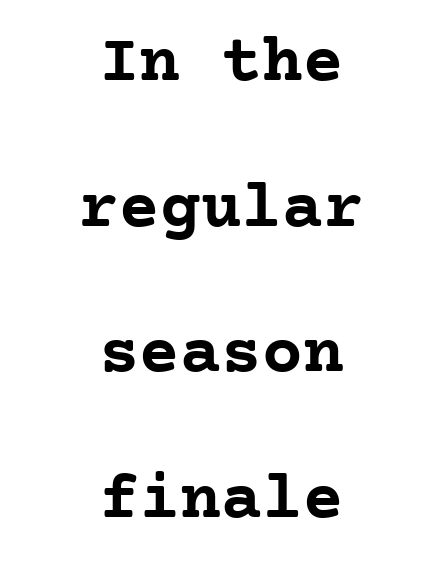
Q: Is the text bold? A: Yes.
Q: Is the text italic (slanted)? A: No, it is upright.
Q: Is the typeface a serif or a sans-serif typeface? A: Serif.
Q: Is the text underlined? A: No.
Q: How is the paragraph aligned? A: Centered.
Q: Is the spacing between letters normal or unusually wide? A: Normal.
Q: Is the spacing between lines tight, normal or loose? A: Loose.
Q: Width (condensed, normal, or wide)? A: Normal.
Q: Stroke contrast? A: Low.
Q: x-height? A: Medium.
Q: Monospaced? A: Yes.
